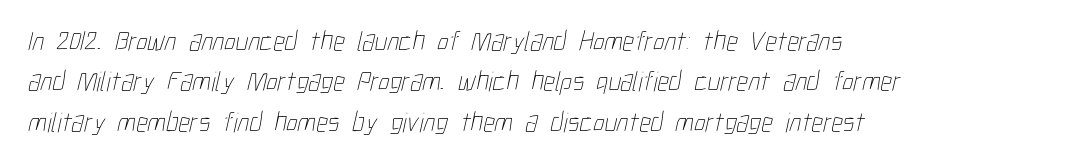
{"bold": "no", "weight": "thin", "width": "condensed", "stroke_contrast": "low", "x_height": "medium", "monospaced": "no", "underline": "no", "align": "left", "line_spacing": "normal", "line_spacing_ratio": 1.44, "letter_spacing": "normal", "letter_spacing_em": 0.0, "glyph_px": 28}
